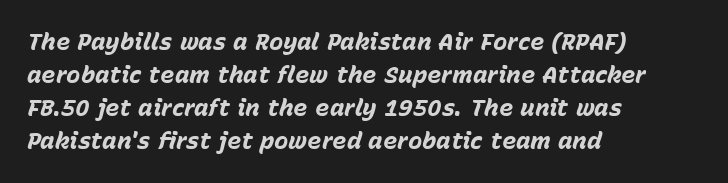
The image shows 24 px bold type, italic (leaning right); set left-aligned, normal line spacing (1.38x), normal letter spacing, not underlined.
